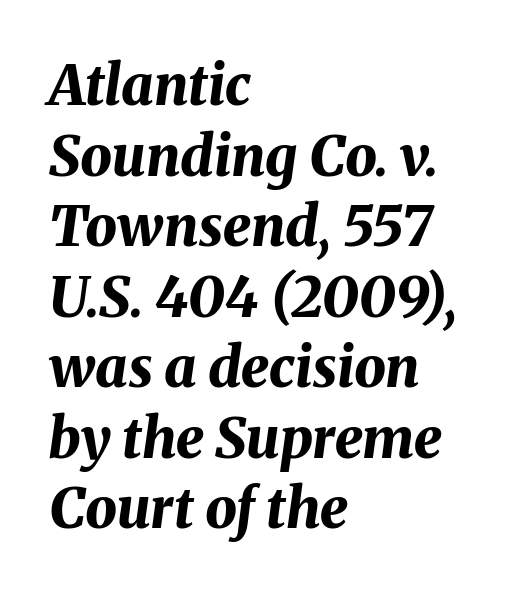
The image shows 56 px bold type, italic (leaning right); set left-aligned, normal line spacing (1.26x), normal letter spacing, not underlined; medium stroke contrast and a medium x-height.
